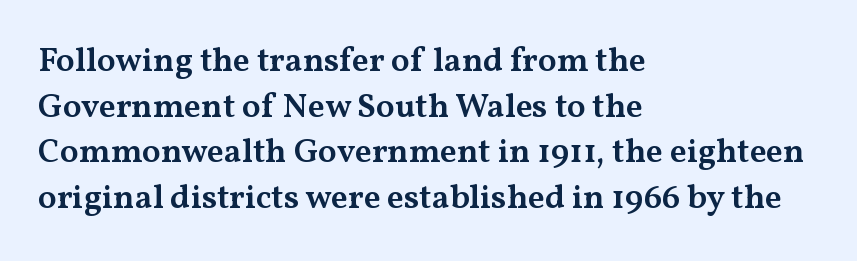
Students, this is semibold: more ink than regular, less than bold. Unlike italic type, these characters show no tilt at all. Letter spacing: default. Vertical spacing — default. These lines are rendered in a variable-pitch font.
